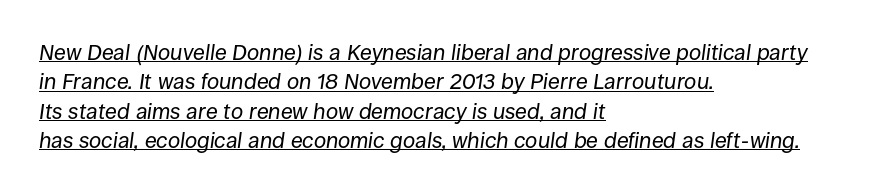
Q: Is the text bold? A: No.
Q: Is the text italic (slanted)? A: Yes, it leans right by about 8 degrees.
Q: Is the text underlined? A: Yes.
Q: How is the paragraph aligned? A: Left-aligned.
Q: Is the spacing between letters normal or unusually wide? A: Normal.
Q: Is the spacing between lines tight, normal or loose? A: Normal.
